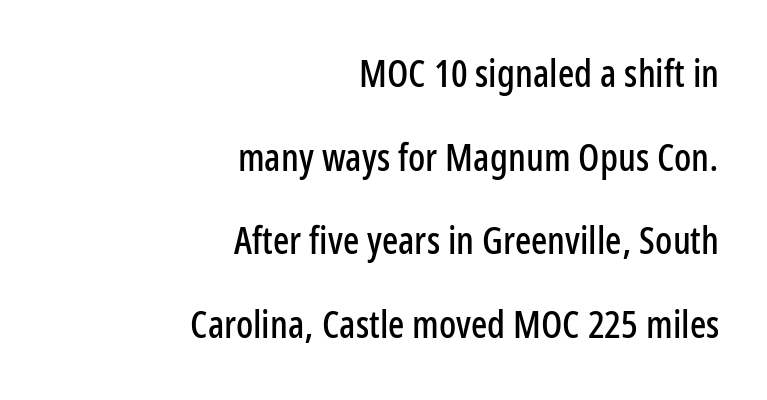
{"serif": "no", "italic": "no", "width": "condensed", "stroke_contrast": "low", "x_height": "medium", "monospaced": "no", "underline": "no", "align": "right", "line_spacing": "loose", "line_spacing_ratio": 2.2, "letter_spacing": "normal", "letter_spacing_em": 0.0, "glyph_px": 38}
